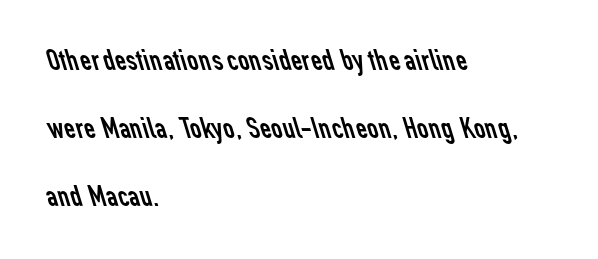
Character widths vary here, with narrow letters taking less room than wide ones. Weight: in the light-to-regular range. How would I describe the line gaps? Wide and relaxed. A classic flush-left, rag-right setting is used for this passage. The line texture is even and compact thanks to regular tracking.
